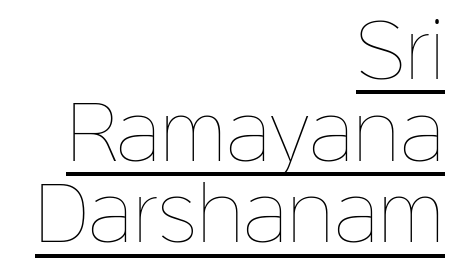
The image shows 71 px thin type, upright; set right-aligned, tight line spacing (1.15x), normal letter spacing, underlined; low stroke contrast and a medium x-height.
